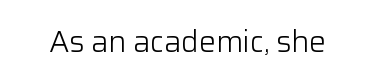
{"serif": "no", "italic": "no", "bold": "no", "weight": "light", "width": "normal", "stroke_contrast": "low", "x_height": "medium", "monospaced": "no", "underline": "no", "letter_spacing": "normal", "letter_spacing_em": 0.0, "glyph_px": 30}
